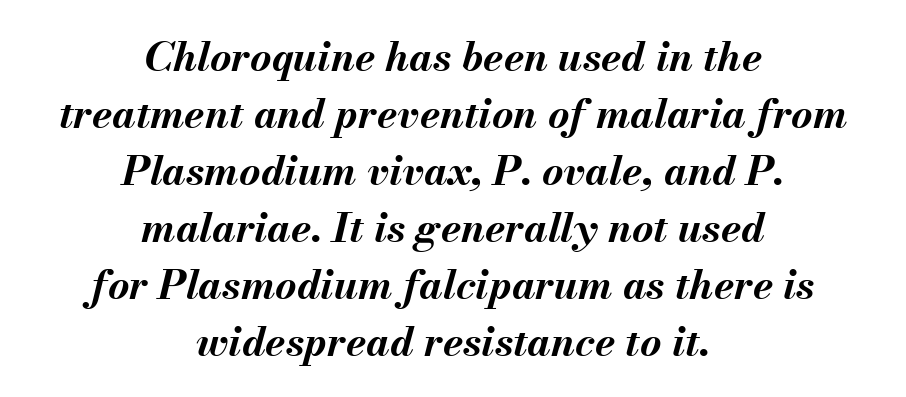
The image shows 41 px bold type, italic (leaning right); set centered, normal line spacing (1.39x), normal letter spacing, not underlined; medium stroke contrast and a small x-height.
